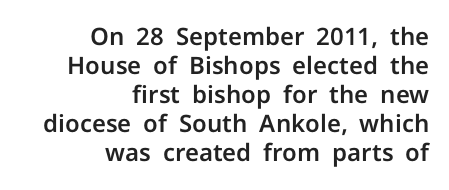
Q: Is the text italic (slanted)? A: No, it is upright.
Q: Is the text underlined? A: No.
Q: How is the paragraph aligned? A: Right-aligned.
Q: Is the spacing between letters normal or unusually wide? A: Normal.
